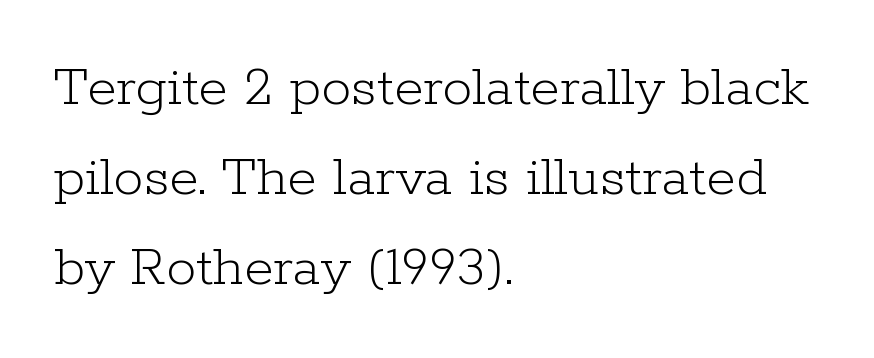
Q: Is the text bold? A: No.
Q: Is the text italic (slanted)? A: No, it is upright.
Q: Is the typeface a serif or a sans-serif typeface? A: Serif.
Q: Is the text underlined? A: No.
Q: How is the paragraph aligned? A: Left-aligned.
Q: Is the spacing between letters normal or unusually wide? A: Normal.
Q: Is the spacing between lines tight, normal or loose? A: Normal.
Q: Width (condensed, normal, or wide)? A: Normal.
Q: Stroke contrast? A: Low.
Q: x-height? A: Medium.
Q: Monospaced? A: No.
